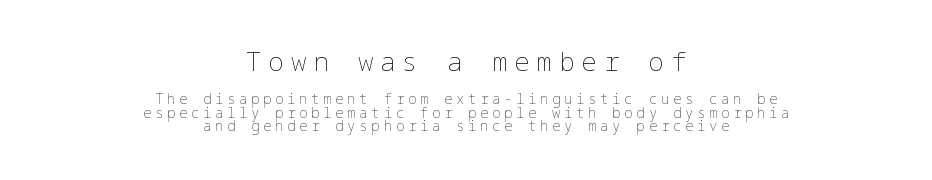
The image shows 26 px text type, upright; set centered, tight line spacing (0.97x), unusually wide letter spacing (+0.26 em), not underlined; the first (top) block is 1.86x larger.
